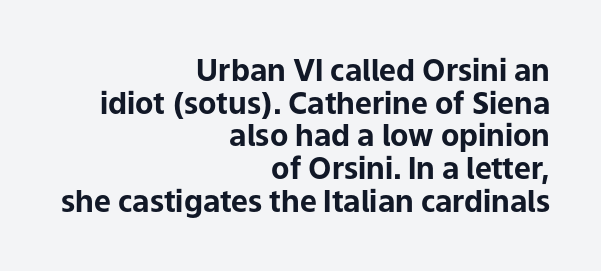
{"serif": "no", "italic": "no", "bold": "yes", "weight": "bold", "width": "normal", "stroke_contrast": "low", "x_height": "medium", "monospaced": "no", "underline": "no", "align": "right", "line_spacing": "tight", "line_spacing_ratio": 1.09, "letter_spacing": "normal", "letter_spacing_em": 0.0, "glyph_px": 30}
